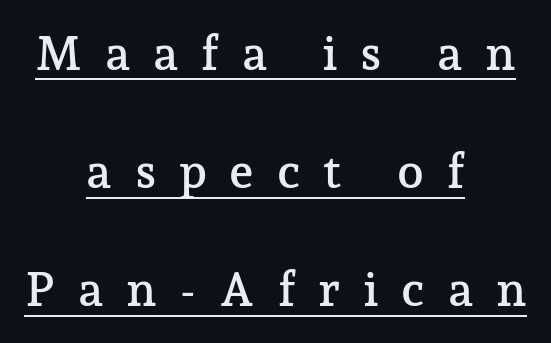
Q: Is the text italic (slanted)? A: No, it is upright.
Q: Is the typeface a serif or a sans-serif typeface? A: Serif.
Q: Is the text underlined? A: Yes.
Q: How is the paragraph aligned? A: Centered.
Q: Is the spacing between letters normal or unusually wide? A: Unusually wide.
Q: Is the spacing between lines tight, normal or loose? A: Loose.
Q: Width (condensed, normal, or wide)? A: Normal.
Q: Stroke contrast? A: Low.
Q: x-height? A: Medium.
Q: Monospaced? A: No.
